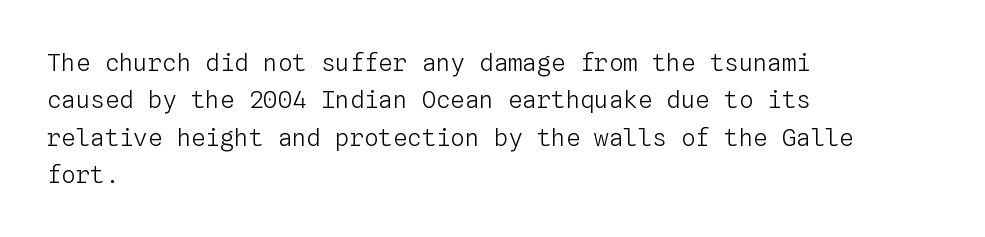
Q: Is the text bold? A: No.
Q: Is the text italic (slanted)? A: No, it is upright.
Q: Is the text underlined? A: No.
Q: How is the paragraph aligned? A: Left-aligned.
Q: Is the spacing between letters normal or unusually wide? A: Normal.
Q: Is the spacing between lines tight, normal or loose? A: Normal.
